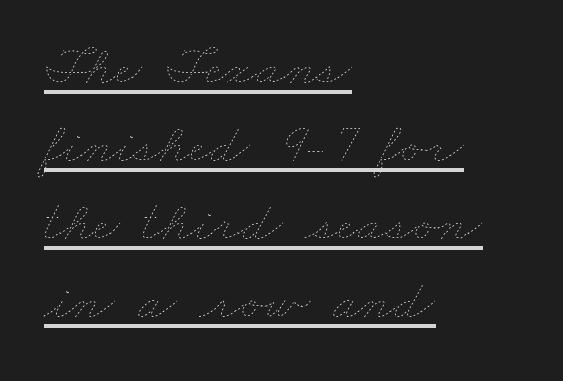
Q: Is the text bold? A: No.
Q: Is the text underlined? A: Yes.
Q: How is the paragraph aligned? A: Left-aligned.
Q: Is the spacing between letters normal or unusually wide? A: Normal.
Q: Is the spacing between lines tight, normal or loose? A: Normal.
Q: Width (condensed, normal, or wide)? A: Wide.
Q: Stroke contrast? A: Low.
Q: x-height? A: Small.
Q: Monospaced? A: No.
